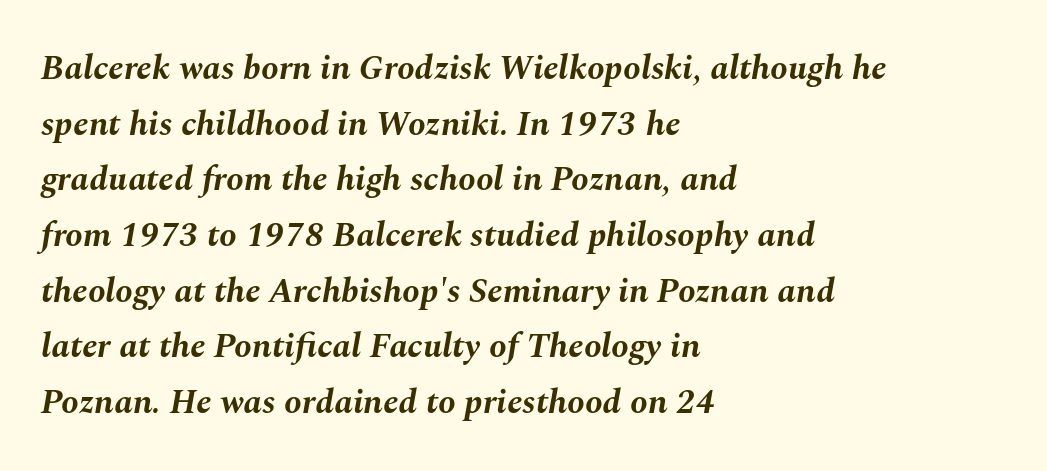
Q: Is the text bold? A: Yes.
Q: Is the text italic (slanted)? A: Yes, it leans right by about 10 degrees.
Q: Is the text underlined? A: No.
Q: How is the paragraph aligned? A: Left-aligned.
Q: Is the spacing between letters normal or unusually wide? A: Normal.
Q: Is the spacing between lines tight, normal or loose? A: Normal.
Q: Width (condensed, normal, or wide)? A: Normal.
Q: Stroke contrast? A: Medium.
Q: x-height? A: Medium.
Q: Monospaced? A: No.
